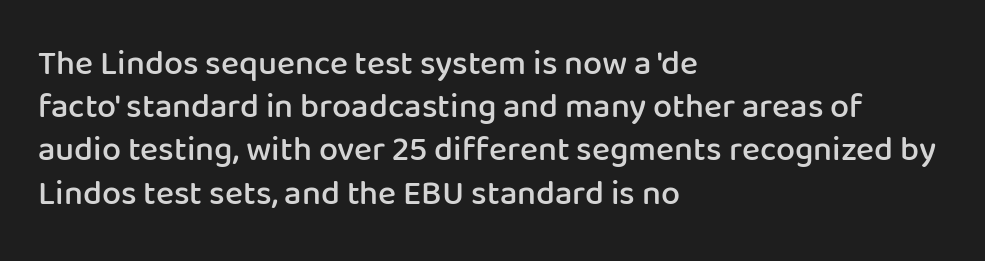
The image shows 34 px semibold sans-serif type, upright; set left-aligned, normal line spacing (1.27x), normal letter spacing, not underlined; low stroke contrast and a medium x-height.
